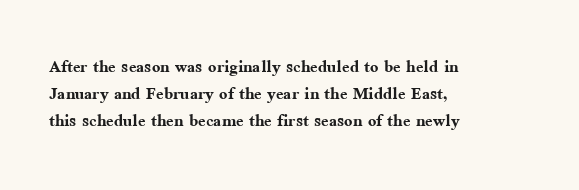
{"italic": "no", "bold": "yes", "underline": "no", "align": "left", "line_spacing_ratio": 1.22, "letter_spacing": "normal", "letter_spacing_em": 0.0, "glyph_px": 22}
